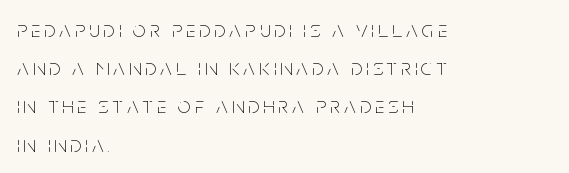
The image shows 23 px text type, upright; set left-aligned, normal line spacing (1.66x), not underlined.
